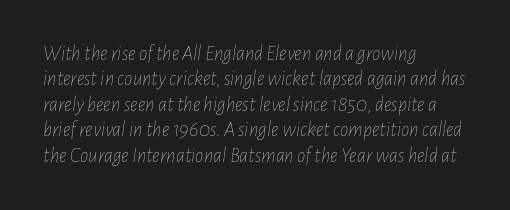
The image shows 21 px text type, italic (leaning right); set left-aligned, line spacing 1.21x, normal letter spacing, not underlined.
